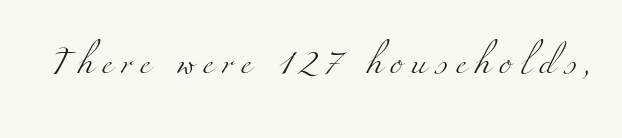
Q: Is the text bold? A: No.
Q: Is the text underlined? A: No.
Q: Is the spacing between letters normal or unusually wide? A: Unusually wide.
